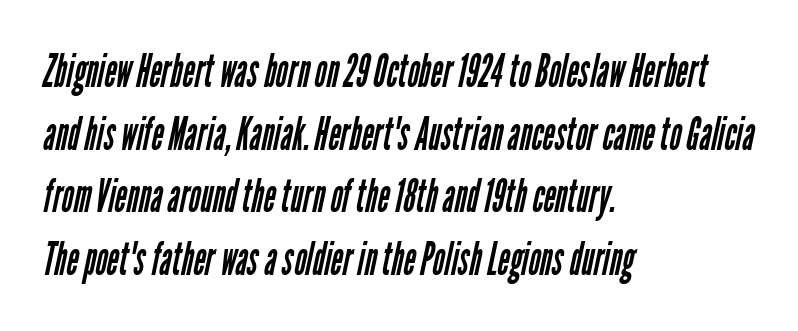
The image shows 46 px regular-weight, condensed sans-serif type; set left-aligned, normal line spacing (1.36x), normal letter spacing, not underlined; low stroke contrast and a medium x-height.
